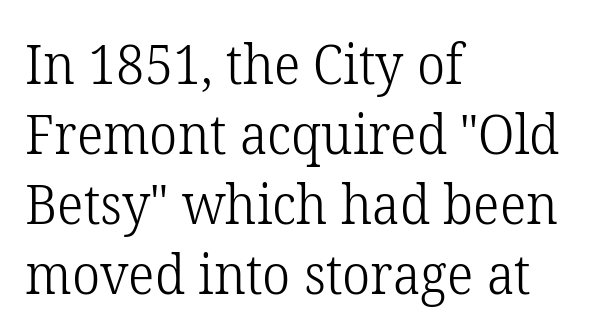
The image shows 55 px light serif type, upright; set left-aligned, normal line spacing (1.27x), normal letter spacing, not underlined; low stroke contrast and a medium x-height.
